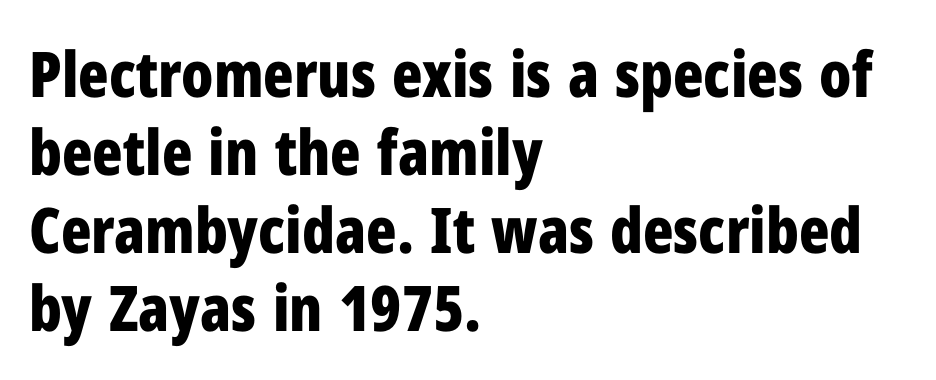
Q: Is the text bold? A: Yes.
Q: Is the text italic (slanted)? A: No, it is upright.
Q: Is the typeface a serif or a sans-serif typeface? A: Sans-serif.
Q: Is the text underlined? A: No.
Q: How is the paragraph aligned? A: Left-aligned.
Q: Is the spacing between letters normal or unusually wide? A: Normal.
Q: Width (condensed, normal, or wide)? A: Condensed.
Q: Stroke contrast? A: Low.
Q: x-height? A: Medium.
Q: Monospaced? A: No.
